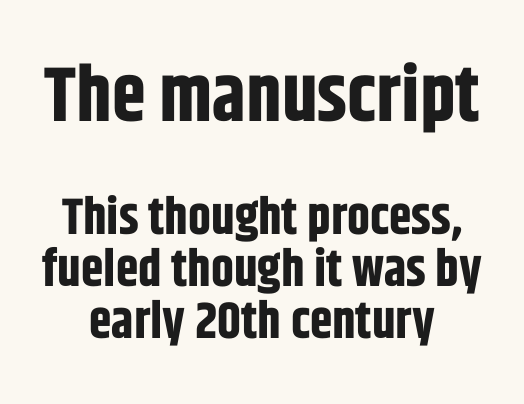
Whoever set this chose condensed vertical rhythm over breathing room. Each line is balanced around a shared central axis. Does extra space separate the letters? No, they use regular spacing. The type sits square on the baseline with zero lean. Nothing sits at the stroke ends, so this counts as sans-serif. Two sizes are in play, and the larger belongs to the first block.
